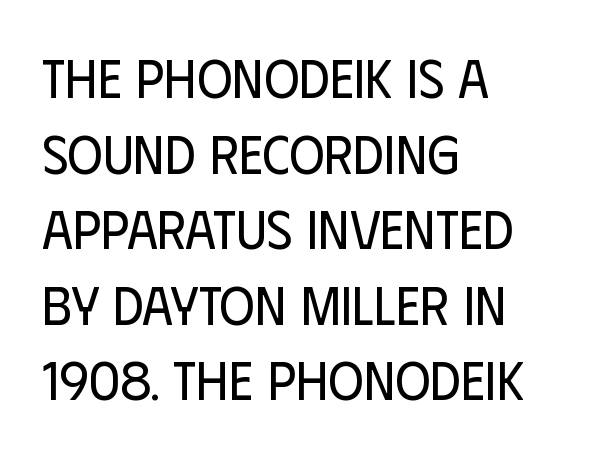
The image shows 54 px regular-weight, condensed sans-serif type, upright; set left-aligned, normal line spacing (1.4x), normal letter spacing, not underlined; low stroke contrast and a large x-height.
